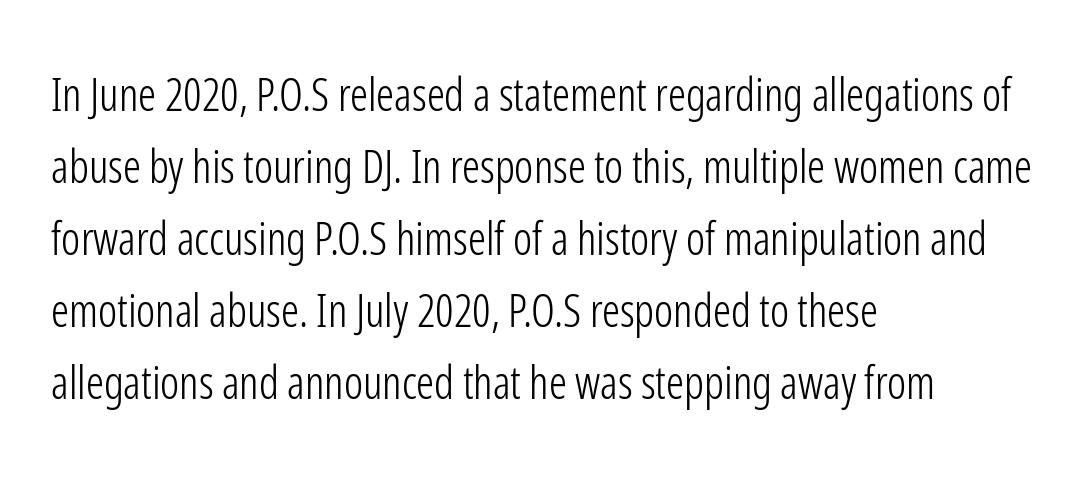
Leading: standard. The tracking reads as untouched default to a designer's eye. Note: no serifs on the glyphs. The letters advance in unequal steps, a hallmark of proportional type. The rendering anchors every line to the left-hand side. Unbolded letterforms with no extra heft.
